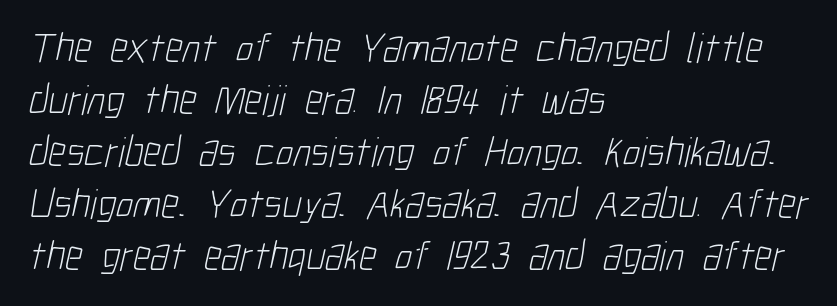
Q: Is the text bold? A: No.
Q: Is the typeface a serif or a sans-serif typeface? A: Sans-serif.
Q: Is the text underlined? A: No.
Q: How is the paragraph aligned? A: Left-aligned.
Q: Is the spacing between letters normal or unusually wide? A: Normal.
Q: Width (condensed, normal, or wide)? A: Condensed.
Q: Stroke contrast? A: Low.
Q: x-height? A: Medium.
Q: Monospaced? A: No.
